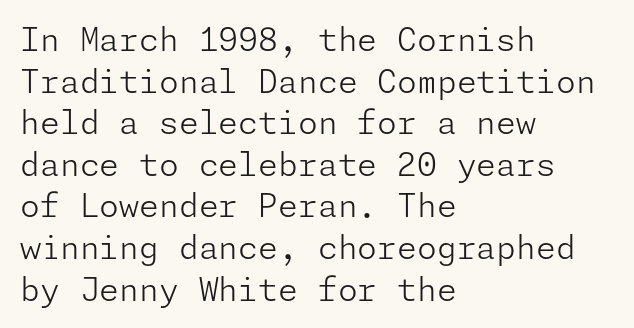
Nobody drew a line under any word here. On a weight scale, this lands at 450 or below. No italicization has been applied; the sample stays upright. Notice how descenders clear the ascenders below comfortably — that's standard leading.
